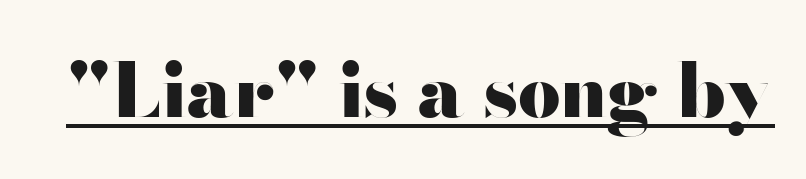
{"italic": "no", "bold": "yes", "weight": "heavy", "width": "wide", "stroke_contrast": "high", "x_height": "small", "monospaced": "no", "underline": "yes", "letter_spacing": "normal", "letter_spacing_em": 0.0, "glyph_px": 75}
